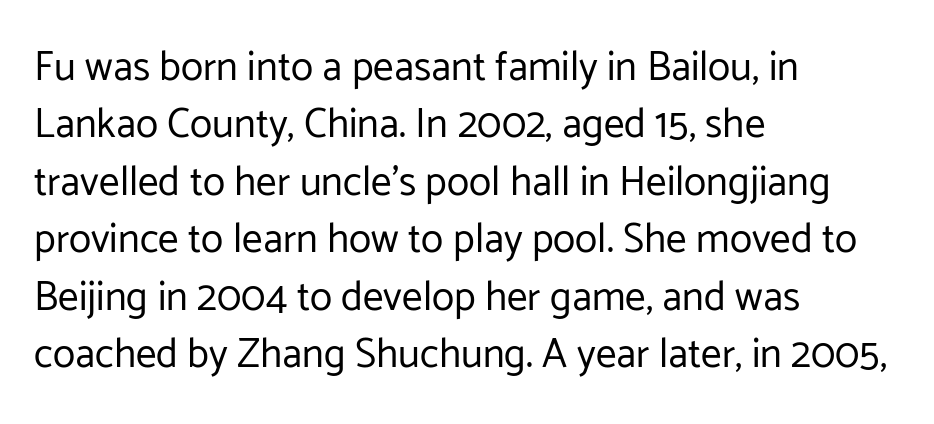
The image shows 41 px regular-weight sans-serif type, upright; set left-aligned, normal line spacing (1.4x), normal letter spacing, not underlined; low stroke contrast and a medium x-height.
